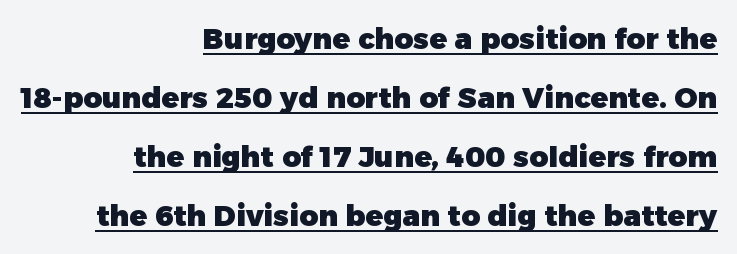
Q: Is the text bold? A: Yes.
Q: Is the text italic (slanted)? A: No, it is upright.
Q: Is the typeface a serif or a sans-serif typeface? A: Sans-serif.
Q: Is the text underlined? A: Yes.
Q: How is the paragraph aligned? A: Right-aligned.
Q: Is the spacing between letters normal or unusually wide? A: Normal.
Q: Is the spacing between lines tight, normal or loose? A: Loose.
Q: Width (condensed, normal, or wide)? A: Normal.
Q: Stroke contrast? A: Low.
Q: x-height? A: Medium.
Q: Monospaced? A: No.
